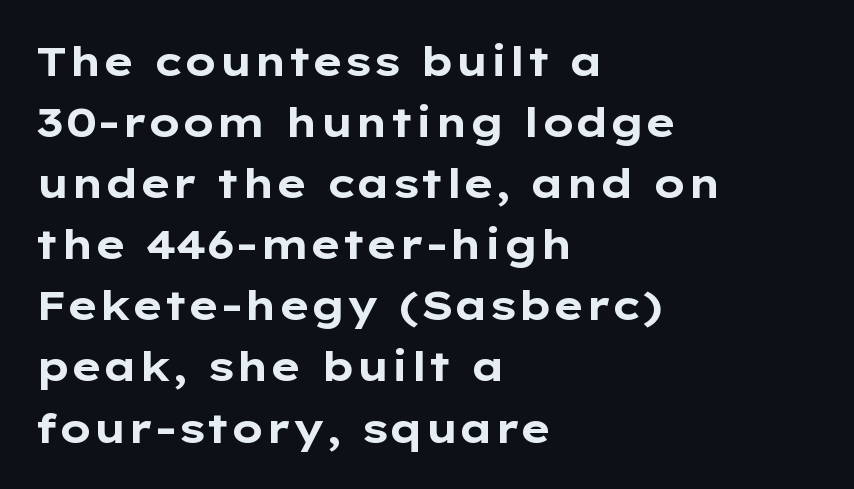
This sample uses a sans-serif face. You could not count columns in this text — the font is proportionally spaced. The rendering uses a bold face; every stroke is thick and dark. The letters sit at their default tracking, neither squeezed nor spread. Short and long lines alike share a common starting point at left. The letters stand upright; this is a roman face.
